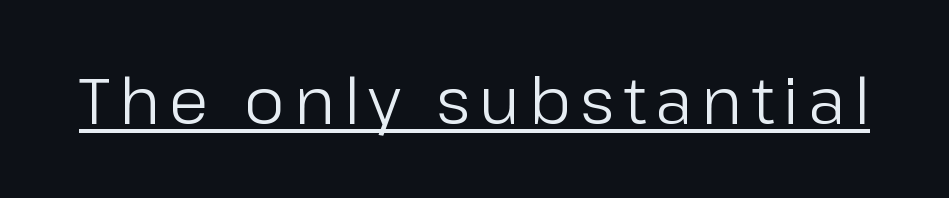
Character widths vary here, with narrow letters taking less room than wide ones. Compared with a typical body face, this is equally light or lighter still. Notice how the stems are strictly vertical — no italics here. A sans-serif font was chosen for this passage. Underlined type.
